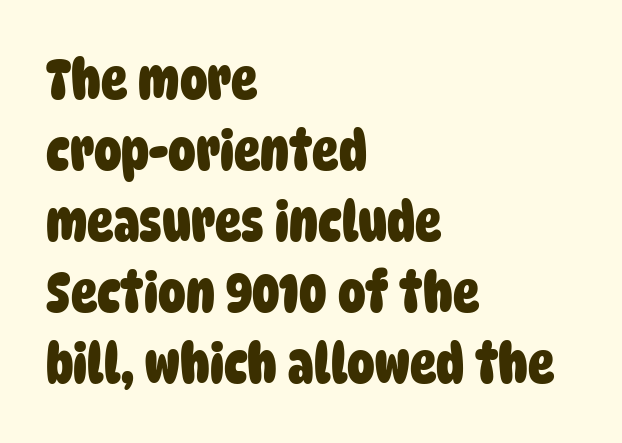
The image shows 55 px heavy, condensed sans-serif type; set left-aligned, normal line spacing (1.29x), normal letter spacing, not underlined; low stroke contrast and a large x-height.
